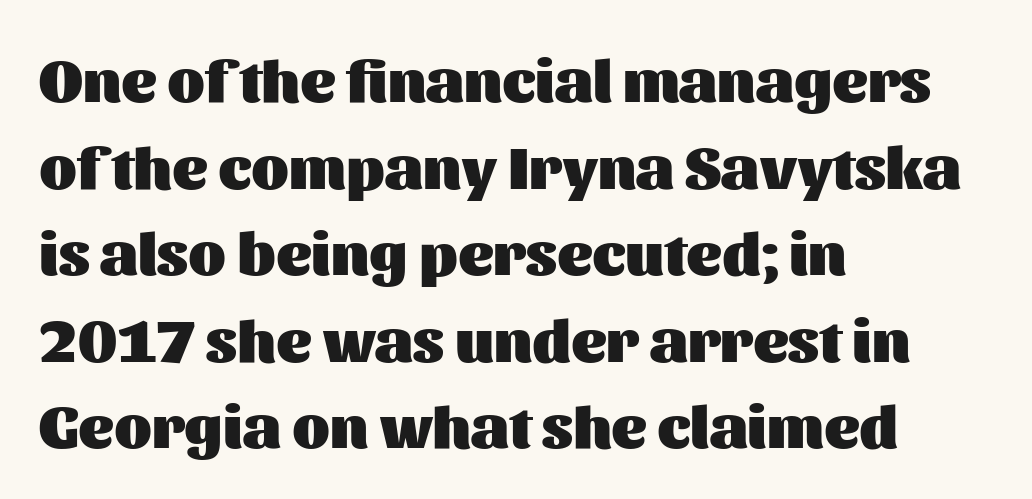
{"serif": "no", "italic": "no", "bold": "yes", "weight": "heavy", "width": "normal", "stroke_contrast": "medium", "x_height": "medium", "monospaced": "no", "underline": "no", "align": "left", "line_spacing": "normal", "line_spacing_ratio": 1.42, "letter_spacing": "normal", "letter_spacing_em": 0.0, "glyph_px": 61}
